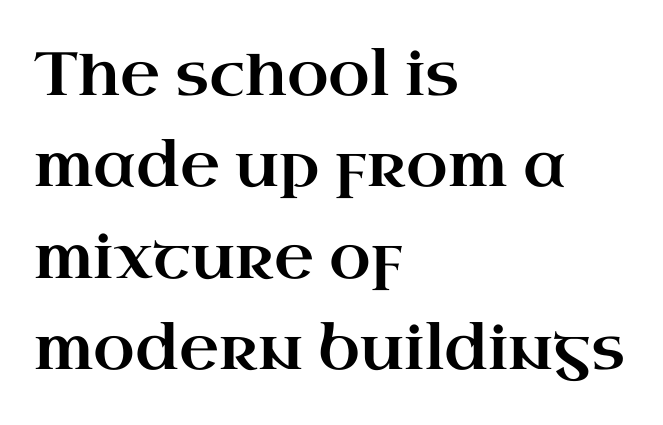
Q: Is the text italic (slanted)? A: No, it is upright.
Q: Is the typeface a serif or a sans-serif typeface? A: Serif.
Q: Is the text underlined? A: No.
Q: How is the paragraph aligned? A: Left-aligned.
Q: Is the spacing between letters normal or unusually wide? A: Normal.
Q: Is the spacing between lines tight, normal or loose? A: Normal.
Q: Width (condensed, normal, or wide)? A: Wide.
Q: Stroke contrast? A: High.
Q: x-height? A: Small.
Q: Monospaced? A: No.
